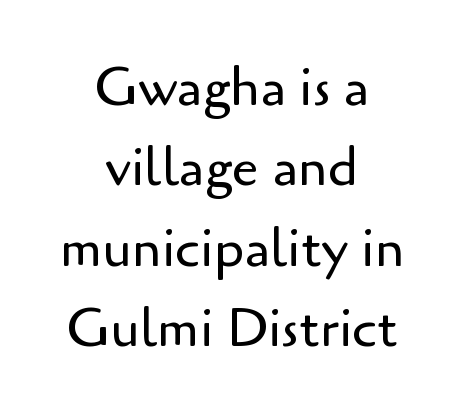
Q: Is the text bold? A: No.
Q: Is the text italic (slanted)? A: No, it is upright.
Q: Is the typeface a serif or a sans-serif typeface? A: Sans-serif.
Q: Is the text underlined? A: No.
Q: How is the paragraph aligned? A: Centered.
Q: Is the spacing between letters normal or unusually wide? A: Normal.
Q: Is the spacing between lines tight, normal or loose? A: Normal.
Q: Width (condensed, normal, or wide)? A: Normal.
Q: Stroke contrast? A: Low.
Q: x-height? A: Small.
Q: Monospaced? A: No.
